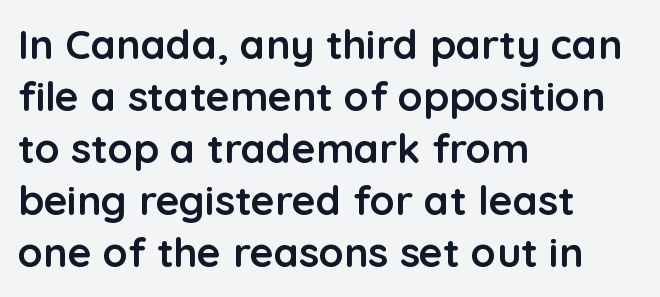
This sample has the flowing, uneven cadence of proportional lettering. To sum up the face: it is a sans, with no serifs. Compared with a centered layout, this one pins lines to the left instead. Quick note: underline off. The rows are spaced the way most documents space them. The passage shown has conventional tracking throughout.
